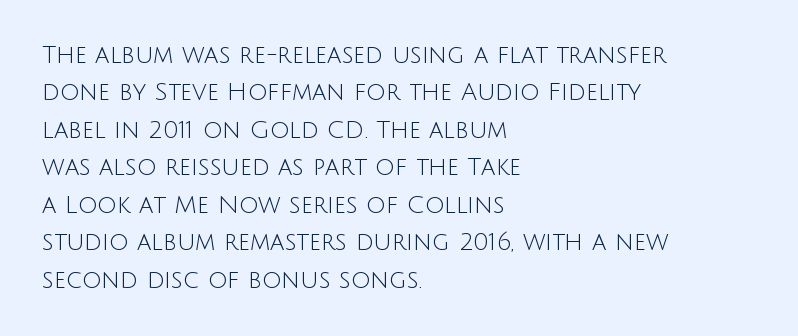
The image shows 24 px text type, upright; set left-aligned, normal line spacing (1.56x), normal letter spacing, not underlined.
